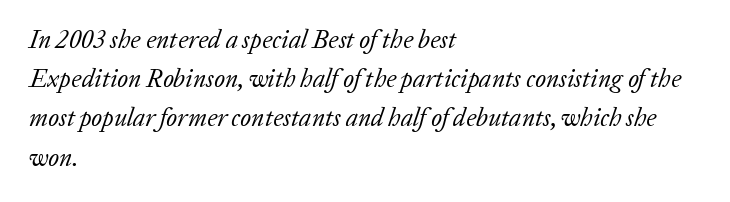
The image shows 25 px text type, italic (leaning right); set left-aligned, normal line spacing (1.57x), normal letter spacing, not underlined.
